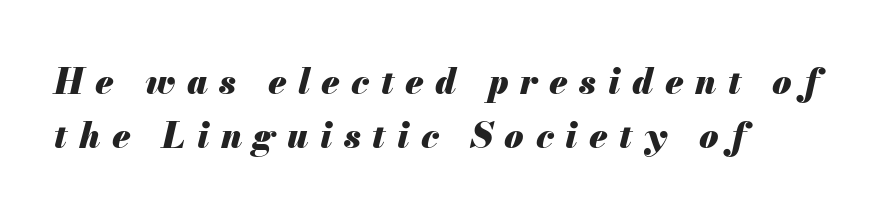
Q: Is the text bold? A: Yes.
Q: Is the text italic (slanted)? A: Yes, it leans right by about 13 degrees.
Q: Is the text underlined? A: No.
Q: Is the spacing between letters normal or unusually wide? A: Unusually wide.
Q: Is the spacing between lines tight, normal or loose? A: Normal.
Q: Width (condensed, normal, or wide)? A: Normal.
Q: Stroke contrast? A: Medium.
Q: x-height? A: Small.
Q: Monospaced? A: No.
